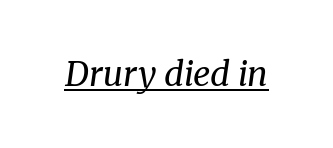
Q: Is the text bold? A: No.
Q: Is the text italic (slanted)? A: Yes, it leans right by about 8 degrees.
Q: Is the typeface a serif or a sans-serif typeface? A: Serif.
Q: Is the text underlined? A: Yes.
Q: Is the spacing between letters normal or unusually wide? A: Normal.
Q: Width (condensed, normal, or wide)? A: Normal.
Q: Stroke contrast? A: Medium.
Q: x-height? A: Medium.
Q: Monospaced? A: No.
